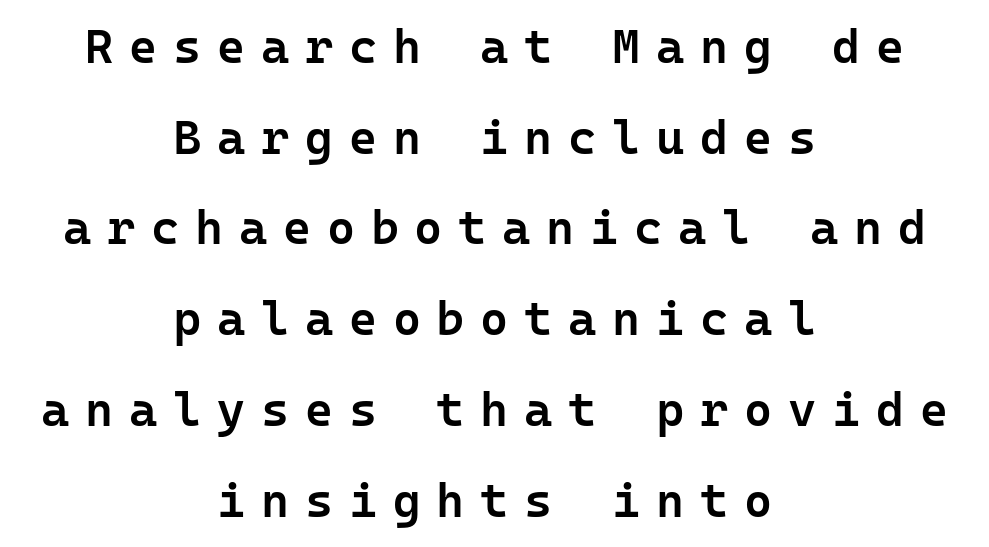
{"serif": "no", "italic": "no", "bold": "semi", "weight": "semibold", "width": "normal", "stroke_contrast": "low", "x_height": "medium", "underline": "no", "align": "center", "line_spacing_ratio": 1.89, "letter_spacing": "wide", "letter_spacing_em": 0.33, "glyph_px": 48}
